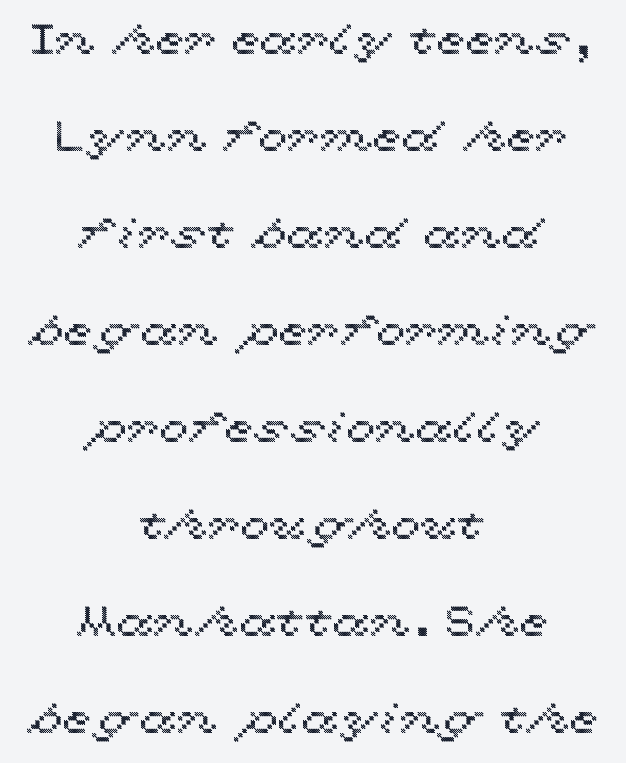
{"width": "wide", "x_height": "medium", "monospaced": "no", "underline": "no", "align": "center", "line_spacing": "loose", "line_spacing_ratio": 2.31, "letter_spacing": "normal", "letter_spacing_em": 0.0, "glyph_px": 42}
